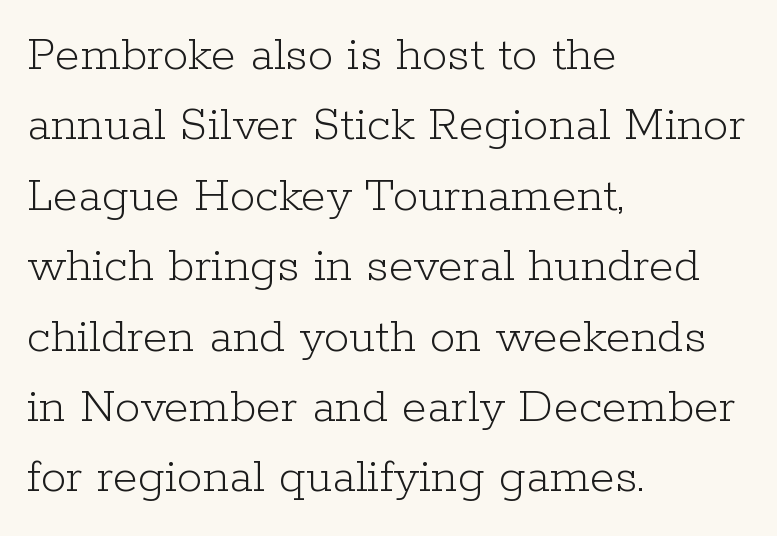
{"serif": "yes", "italic": "no", "bold": "no", "weight": "light", "width": "normal", "stroke_contrast": "low", "x_height": "medium", "monospaced": "no", "underline": "no", "align": "left", "line_spacing": "normal", "line_spacing_ratio": 1.38, "letter_spacing": "normal", "letter_spacing_em": 0.0, "glyph_px": 51}
